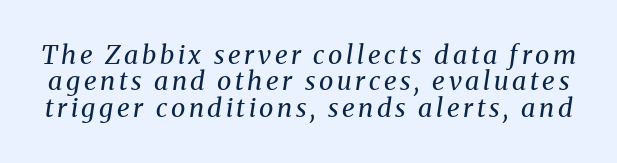
Notice how the stems are inclined rather than vertical — that's the hallmark of italics. The zone under the glyphs is completely vacant. Summary of weight: not heavy and not bold. Baseline-to-baseline distance is barely more than the letter height.
